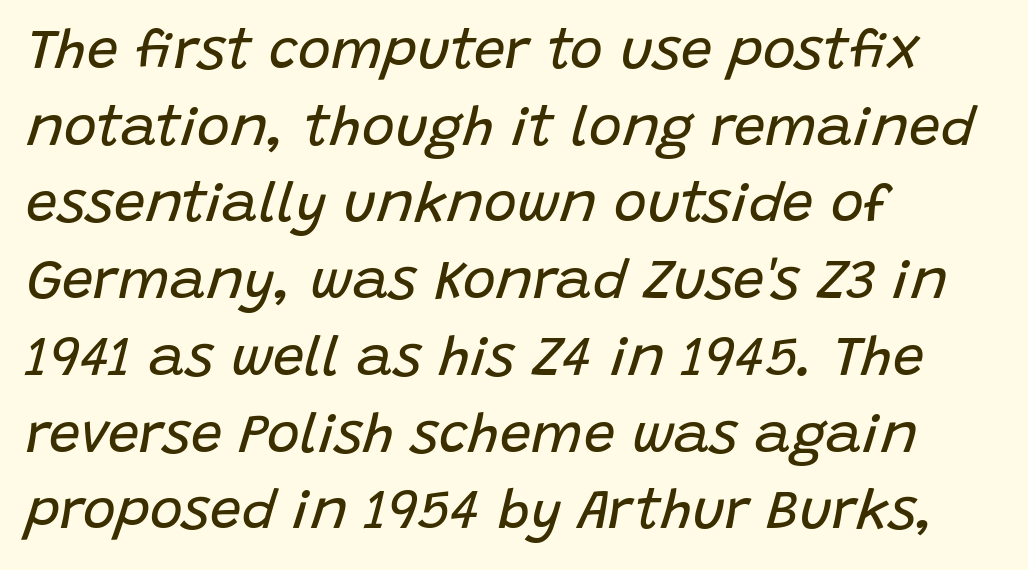
{"italic": "yes", "lean": "right", "slant_degrees": 15, "bold": "no", "weight": "regular", "width": "normal", "stroke_contrast": "low", "x_height": "large", "monospaced": "no", "underline": "no", "align": "left", "line_spacing": "normal", "line_spacing_ratio": 1.37, "letter_spacing": "normal", "letter_spacing_em": 0.0, "glyph_px": 56}
